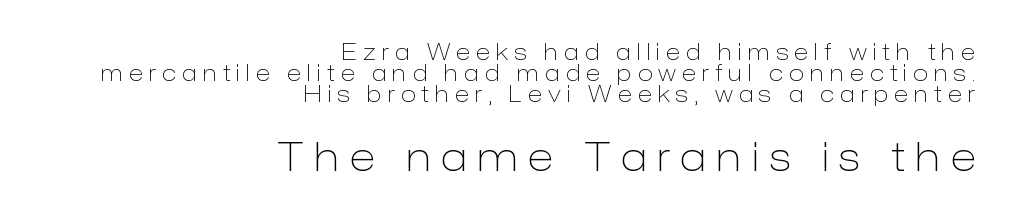
{"serif": "no", "italic": "no", "bold": "no", "weight": "light", "width": "normal", "stroke_contrast": "low", "x_height": "medium", "monospaced": "no", "underline": "no", "align": "right", "line_spacing": "tight", "line_spacing_ratio": 0.96, "letter_spacing": "wide", "letter_spacing_em": 0.28, "larger_block": "second", "size_ratio": 1.77, "glyph_px": 39}
